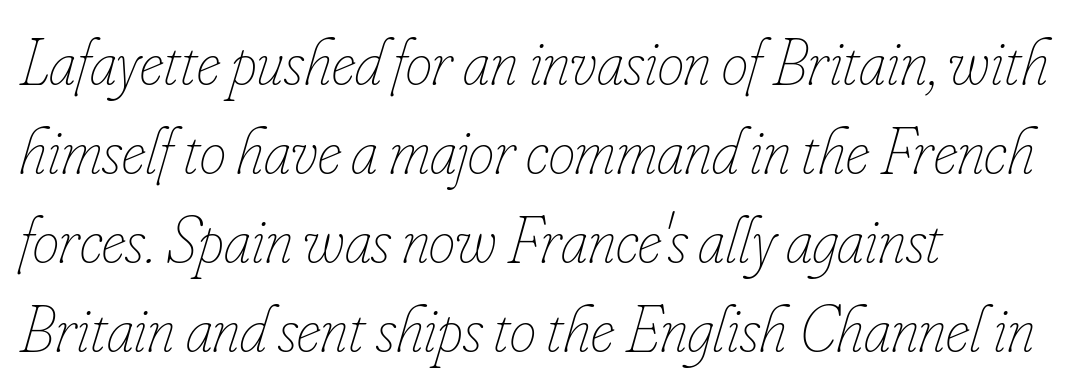
{"italic": "yes", "lean": "right", "slant_degrees": 16, "bold": "no", "weight": "thin", "width": "condensed", "stroke_contrast": "low", "x_height": "small", "monospaced": "no", "underline": "no", "align": "left", "line_spacing": "normal", "line_spacing_ratio": 1.33, "letter_spacing": "normal", "letter_spacing_em": 0.0, "glyph_px": 67}
